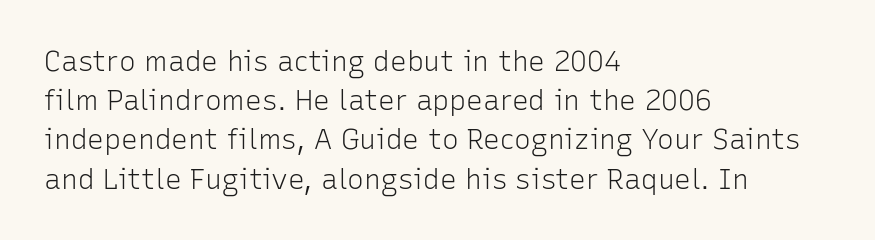
The image shows 28 px light sans-serif type, upright; set left-aligned, normal line spacing (1.4x), normal letter spacing, not underlined; low stroke contrast and a medium x-height.
